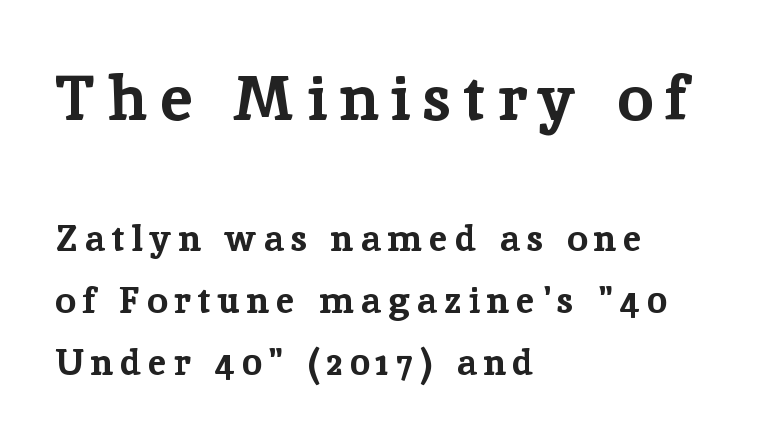
Q: Is the text bold? A: Yes.
Q: Is the text italic (slanted)? A: No, it is upright.
Q: Is the typeface a serif or a sans-serif typeface? A: Serif.
Q: Is the text underlined? A: No.
Q: How is the paragraph aligned? A: Left-aligned.
Q: Is the spacing between lines tight, normal or loose? A: Normal.
Q: Which block of text is set in a larger size, the first (top) or the second (bottom)? A: The first (top) one.
Q: Width (condensed, normal, or wide)? A: Normal.
Q: Stroke contrast? A: Low.
Q: x-height? A: Medium.
Q: Monospaced? A: No.
